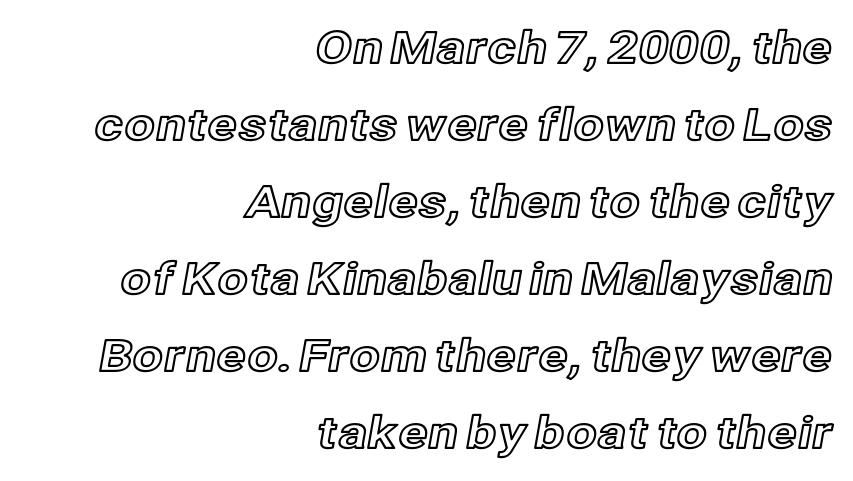
Q: Is the text italic (slanted)? A: Yes.
Q: Is the text underlined? A: No.
Q: How is the paragraph aligned? A: Right-aligned.
Q: Is the spacing between letters normal or unusually wide? A: Normal.
Q: Width (condensed, normal, or wide)? A: Normal.
Q: x-height? A: Medium.
Q: Monospaced? A: No.
